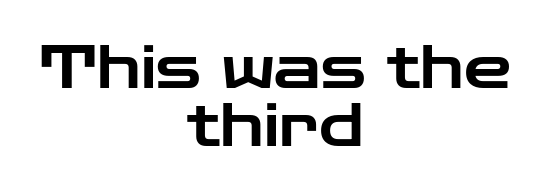
One glance says dense: line gaps are narrower than usual. Line starts and ends both wander, symmetrically. Each letter's strokes conclude bluntly, with no projecting serifs. Students, note that the glyphs here touch the page at normal intervals.
